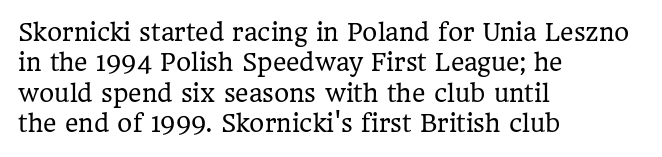
Q: Is the text bold? A: No.
Q: Is the text italic (slanted)? A: No, it is upright.
Q: Is the text underlined? A: No.
Q: How is the paragraph aligned? A: Left-aligned.
Q: Is the spacing between letters normal or unusually wide? A: Normal.
Q: Is the spacing between lines tight, normal or loose? A: Normal.
